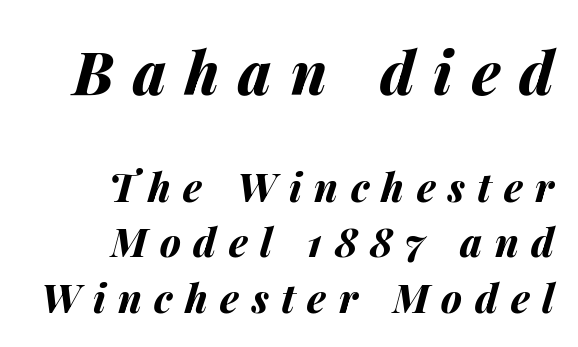
Q: Is the text bold? A: Yes.
Q: Is the text italic (slanted)? A: Yes, it leans right by about 14 degrees.
Q: Is the text underlined? A: No.
Q: How is the paragraph aligned? A: Right-aligned.
Q: Is the spacing between letters normal or unusually wide? A: Unusually wide.
Q: Is the spacing between lines tight, normal or loose? A: Normal.
Q: Which block of text is set in a larger size, the first (top) or the second (bottom)? A: The first (top) one.
Q: Width (condensed, normal, or wide)? A: Normal.
Q: Stroke contrast? A: Medium.
Q: x-height? A: Medium.
Q: Monospaced? A: No.
